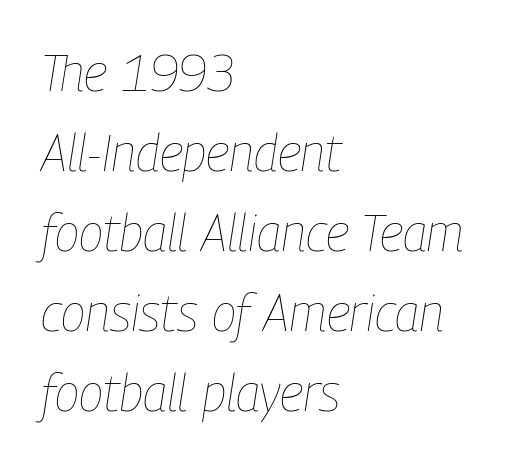
{"italic": "yes", "lean": "right", "slant_degrees": 9, "bold": "no", "weight": "thin", "width": "condensed", "stroke_contrast": "low", "x_height": "medium", "monospaced": "no", "underline": "no", "align": "left", "line_spacing": "normal", "line_spacing_ratio": 1.57, "letter_spacing": "normal", "letter_spacing_em": 0.0, "glyph_px": 51}
